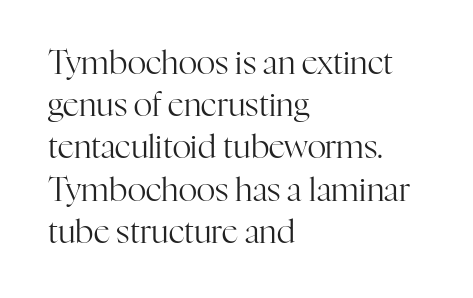
Q: Is the text bold? A: No.
Q: Is the text italic (slanted)? A: No, it is upright.
Q: Is the typeface a serif or a sans-serif typeface? A: Serif.
Q: Is the text underlined? A: No.
Q: How is the paragraph aligned? A: Left-aligned.
Q: Is the spacing between letters normal or unusually wide? A: Normal.
Q: Is the spacing between lines tight, normal or loose? A: Normal.
Q: Width (condensed, normal, or wide)? A: Normal.
Q: Stroke contrast? A: High.
Q: x-height? A: Medium.
Q: Monospaced? A: No.
